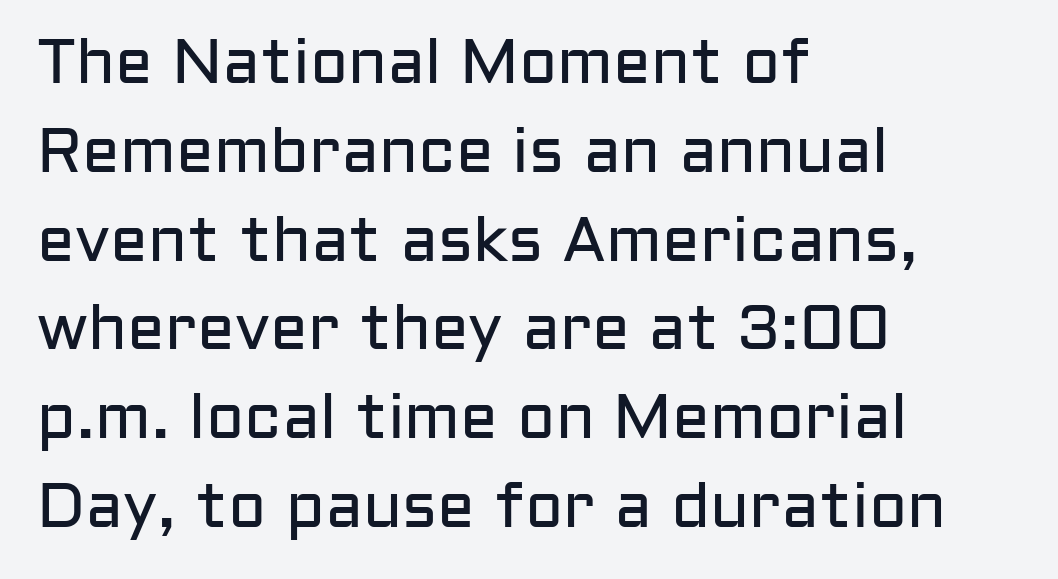
This is roman type, the default non-slanted kind. The passage shown stacks its lines at a standard gap. A typesetter would call this proportional, since set widths differ per character. The passage shown is typeset with a sans-serif family. Spacing between characters is what you'd get straight out of the box. Honestly, there is no underline to notice here at all.
